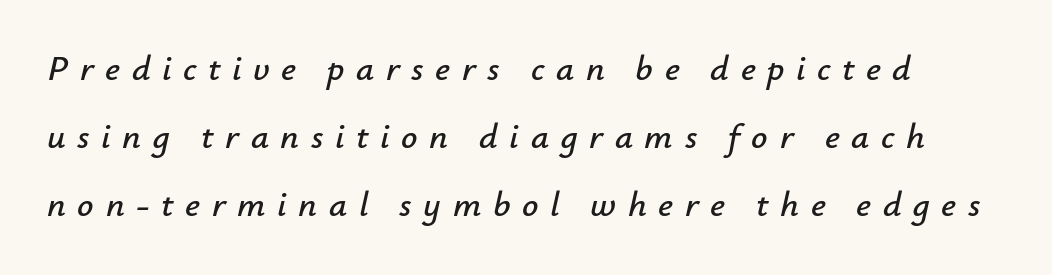
Q: Is the text italic (slanted)? A: Yes, it leans right by about 12 degrees.
Q: Is the text underlined? A: No.
Q: Is the spacing between letters normal or unusually wide? A: Unusually wide.
Q: Width (condensed, normal, or wide)? A: Normal.
Q: Stroke contrast? A: Low.
Q: x-height? A: Small.
Q: Monospaced? A: No.
